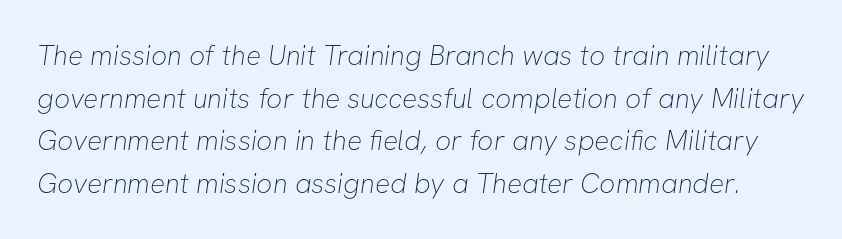
{"serif": "no", "bold": "no", "weight": "thin", "width": "normal", "stroke_contrast": "low", "x_height": "medium", "monospaced": "no", "underline": "no", "line_spacing": "normal", "line_spacing_ratio": 1.52, "letter_spacing": "normal", "letter_spacing_em": 0.0, "glyph_px": 28}
